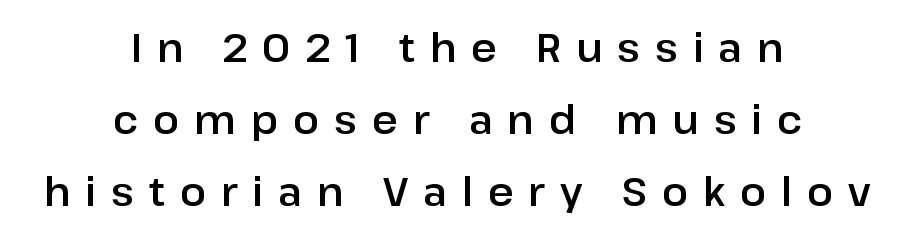
The image shows 39 px sans-serif type, upright; set centered, line spacing 1.85x, unusually wide letter spacing (+0.38 em), not underlined; low stroke contrast and a medium x-height.
